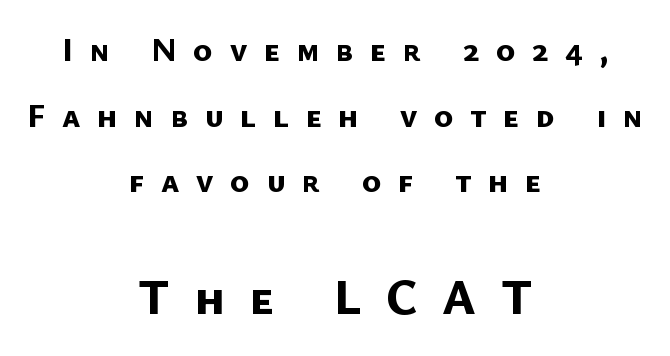
{"serif": "no", "bold": "yes", "weight": "bold", "width": "normal", "stroke_contrast": "low", "x_height": "medium", "monospaced": "no", "underline": "no", "align": "center", "line_spacing": "loose", "line_spacing_ratio": 1.99, "letter_spacing": "wide", "letter_spacing_em": 0.5, "larger_block": "second", "size_ratio": 1.48, "glyph_px": 49}
